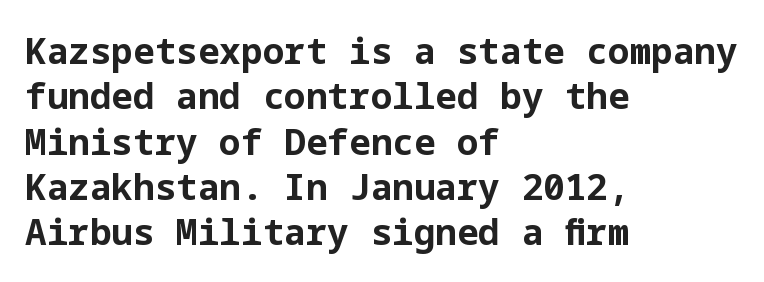
The image shows 36 px bold sans-serif type, upright; set left-aligned, normal line spacing (1.26x), normal letter spacing, not underlined; low stroke contrast and a medium x-height.
